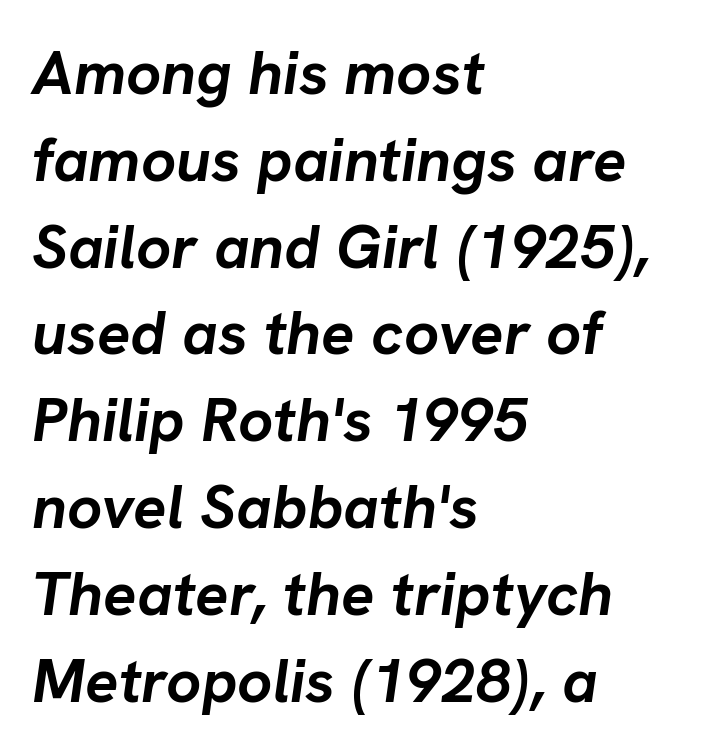
Q: Is the text bold? A: Yes.
Q: Is the text italic (slanted)? A: Yes, it leans right by about 8 degrees.
Q: Is the text underlined? A: No.
Q: How is the paragraph aligned? A: Left-aligned.
Q: Is the spacing between letters normal or unusually wide? A: Normal.
Q: Is the spacing between lines tight, normal or loose? A: Normal.
Q: Width (condensed, normal, or wide)? A: Normal.
Q: Stroke contrast? A: Low.
Q: x-height? A: Medium.
Q: Monospaced? A: No.
